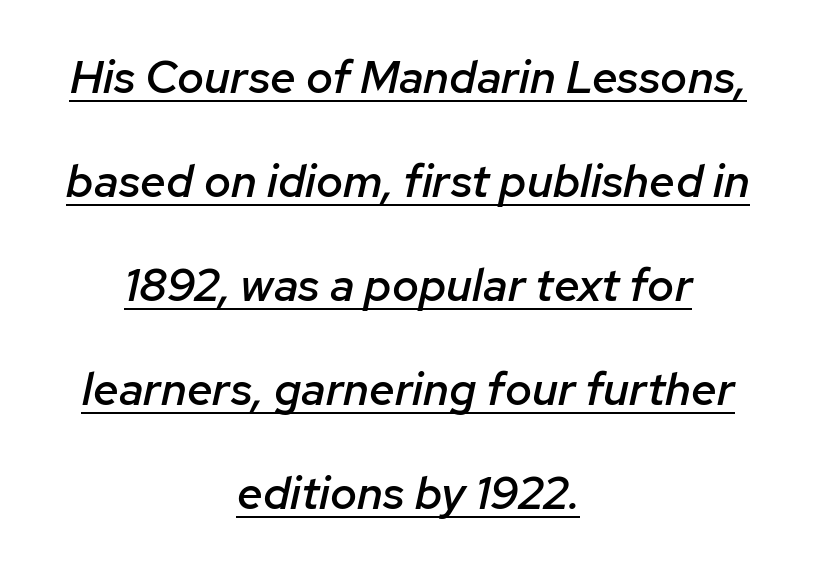
Neither beginnings nor endings align; midpoints do. One glance says open: line gaps are wider than usual. Stroke thickness is moderately raised; the sample reads as semibold. Spacing between characters is what you'd get straight out of the box. These lines are rendered in a variable-pitch font.
